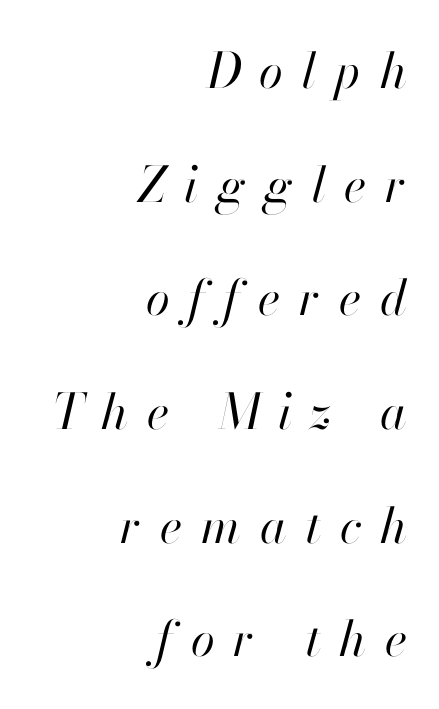
The image shows 49 px regular-weight type, italic (leaning right); set right-aligned, loose line spacing (2.32x), unusually wide letter spacing (+0.38 em), not underlined; high stroke contrast and a small x-height.
